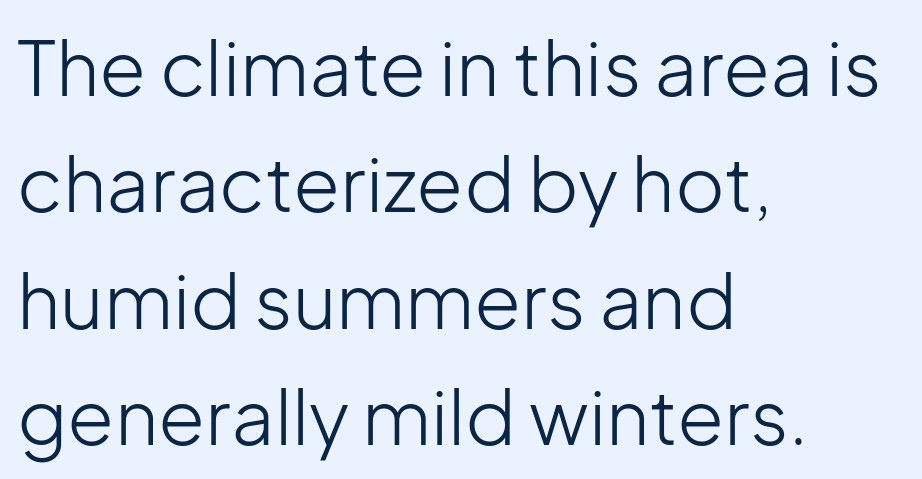
Q: Is the text bold? A: No.
Q: Is the text italic (slanted)? A: No, it is upright.
Q: Is the typeface a serif or a sans-serif typeface? A: Sans-serif.
Q: Is the text underlined? A: No.
Q: How is the paragraph aligned? A: Left-aligned.
Q: Is the spacing between letters normal or unusually wide? A: Normal.
Q: Is the spacing between lines tight, normal or loose? A: Normal.
Q: Width (condensed, normal, or wide)? A: Normal.
Q: Stroke contrast? A: Low.
Q: x-height? A: Medium.
Q: Monospaced? A: No.
